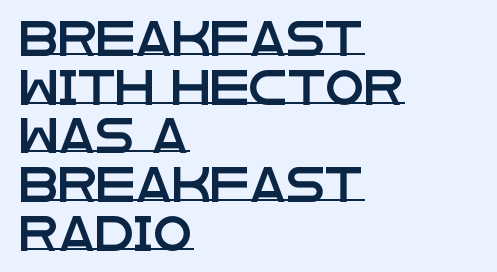
{"serif": "no", "italic": "no", "width": "wide", "stroke_contrast": "low", "x_height": "large", "monospaced": "no", "underline": "yes", "align": "left", "line_spacing": "normal", "line_spacing_ratio": 1.39, "letter_spacing": "normal", "letter_spacing_em": 0.0, "glyph_px": 35}
